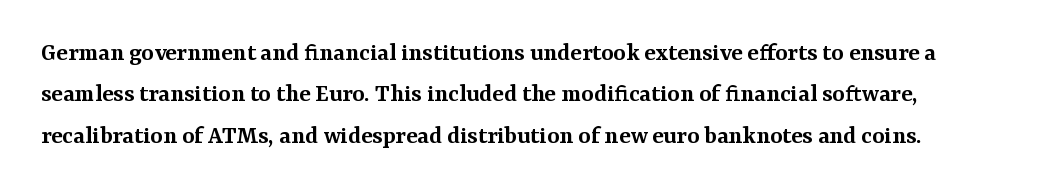
The image shows 26 px text type, upright; set normal line spacing (1.59x), normal letter spacing, not underlined.
